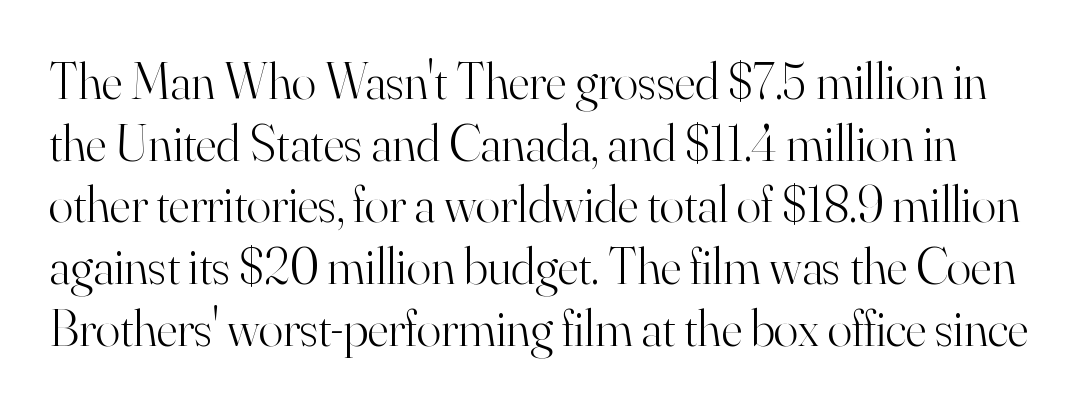
Q: Is the text bold? A: No.
Q: Is the text italic (slanted)? A: No, it is upright.
Q: Is the typeface a serif or a sans-serif typeface? A: Serif.
Q: Is the text underlined? A: No.
Q: Is the spacing between letters normal or unusually wide? A: Normal.
Q: Width (condensed, normal, or wide)? A: Normal.
Q: Stroke contrast? A: High.
Q: x-height? A: Small.
Q: Monospaced? A: No.
